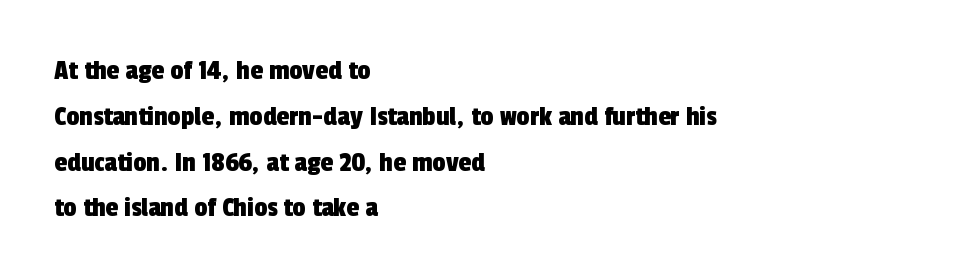
Tracking here is standard; glyphs follow each other at the usual distance. The rendering uses natural spacing where letterforms have individual widths. A classic flush-left, rag-right setting is used for this passage. Rows of type keep a routine distance in the vertical direction. Examine the stroke ends and you'll find no serifs. Each row of text sits above clean, open space.
